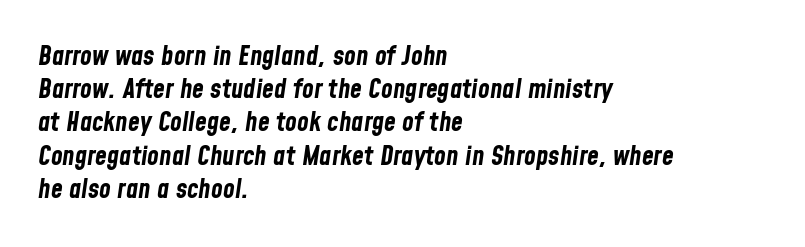
Q: Is the text bold? A: Yes.
Q: Is the text italic (slanted)? A: Yes, it leans right by about 8 degrees.
Q: Is the text underlined? A: No.
Q: How is the paragraph aligned? A: Left-aligned.
Q: Is the spacing between letters normal or unusually wide? A: Normal.
